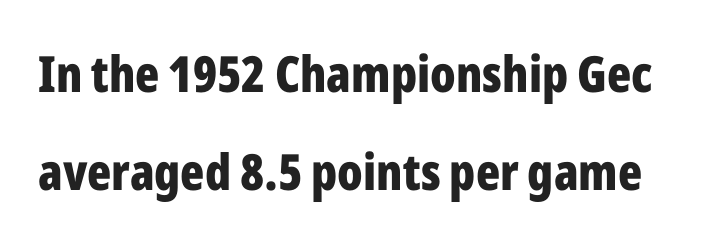
Q: Is the text bold? A: Yes.
Q: Is the text italic (slanted)? A: No, it is upright.
Q: Is the typeface a serif or a sans-serif typeface? A: Sans-serif.
Q: Is the text underlined? A: No.
Q: Is the spacing between letters normal or unusually wide? A: Normal.
Q: Is the spacing between lines tight, normal or loose? A: Loose.
Q: Width (condensed, normal, or wide)? A: Condensed.
Q: Stroke contrast? A: Low.
Q: x-height? A: Medium.
Q: Monospaced? A: No.
